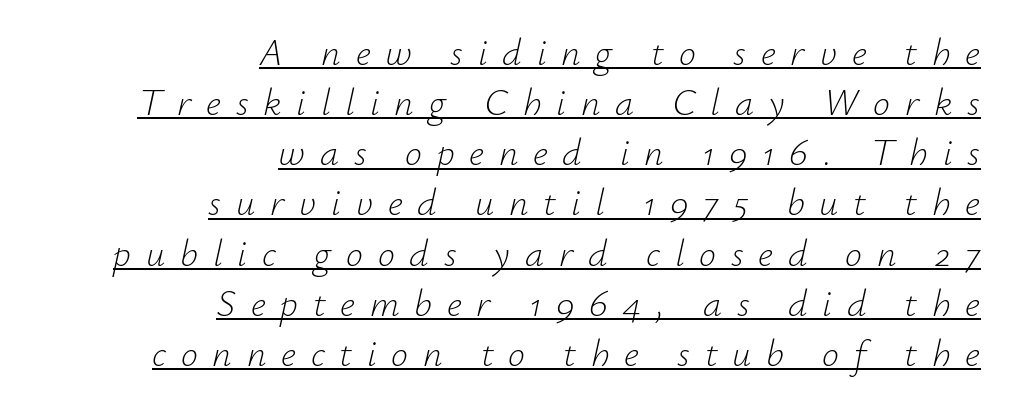
{"italic": "yes", "lean": "right", "slant_degrees": 12, "bold": "no", "weight": "light", "width": "normal", "stroke_contrast": "low", "x_height": "small", "monospaced": "no", "underline": "yes", "align": "right", "line_spacing": "normal", "line_spacing_ratio": 1.32, "letter_spacing": "wide", "letter_spacing_em": 0.39, "glyph_px": 38}
